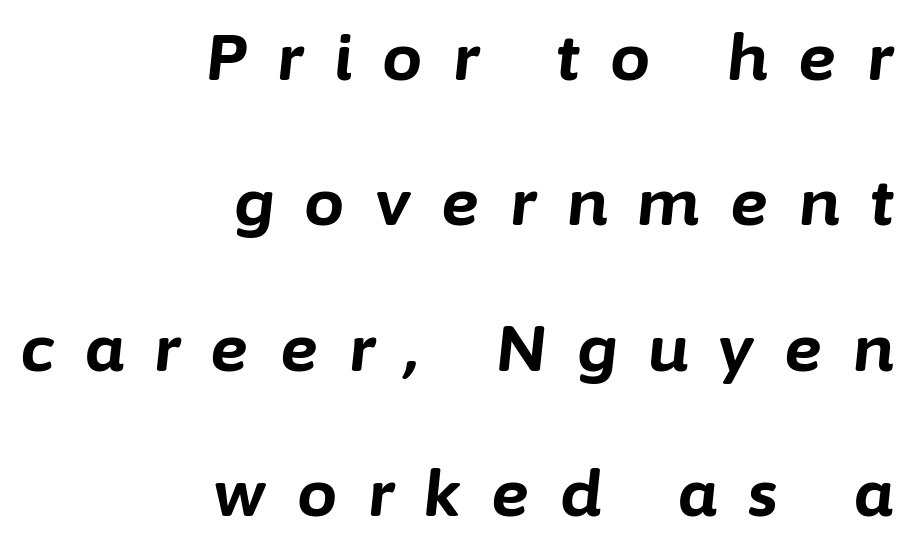
{"italic": "yes", "lean": "right", "slant_degrees": 6, "bold": "yes", "weight": "bold", "width": "normal", "stroke_contrast": "low", "x_height": "medium", "monospaced": "no", "underline": "no", "align": "right", "line_spacing": "loose", "line_spacing_ratio": 2.27, "letter_spacing": "wide", "letter_spacing_em": 0.48, "glyph_px": 64}
